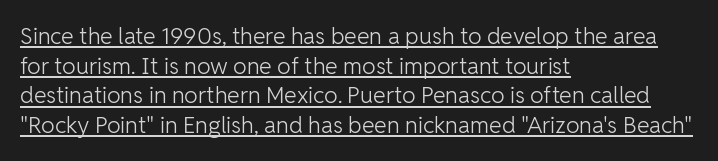
{"italic": "no", "bold": "no", "underline": "yes", "align": "left", "line_spacing": "normal", "line_spacing_ratio": 1.29, "letter_spacing": "normal", "letter_spacing_em": 0.0, "glyph_px": 23}
